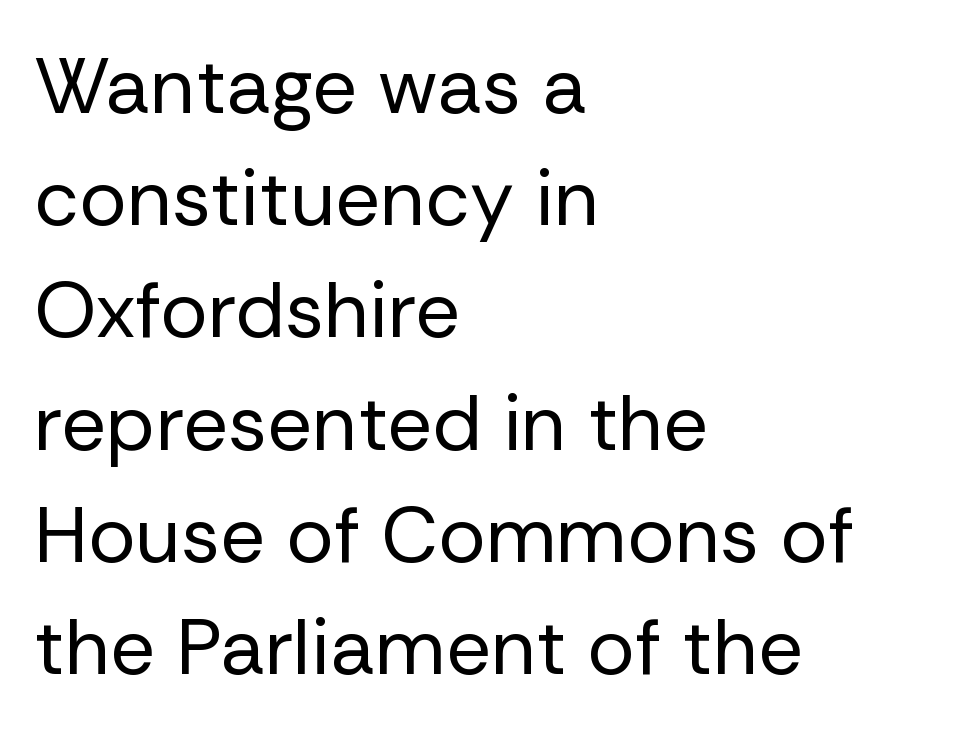
Layout note: lines flush left. The leading is moderate, giving the passage an even texture. Between one letter and the next there's only the usual sliver of space. Typographically, this falls in the sans-serif category. The specimen reads as upright at a glance. The cut favours lightness, reaching ordinary text weight at its darkest.
